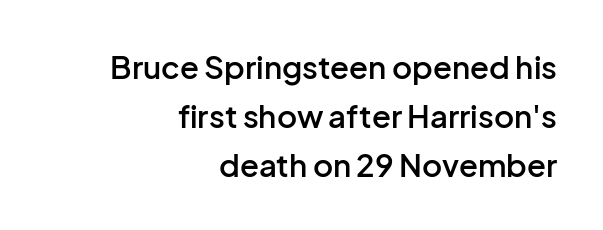
The vertical gap from one line to the next is medium. Nothing unusual about the tracking: characters are spaced as the font intends. As a designer I'd log this as weight 600, semibold. Examine the stroke ends and you'll find no serifs. Each letter keeps its own natural width here, so spacing adapts to shape. No word sits above an underline.
